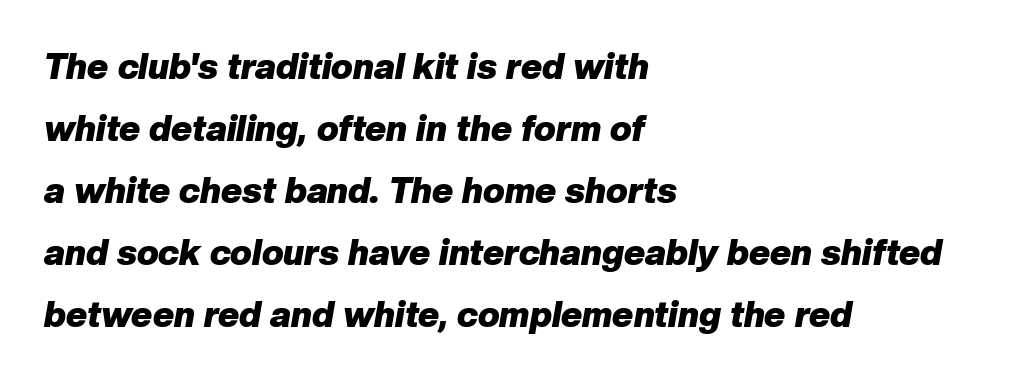
{"italic": "yes", "lean": "right", "slant_degrees": 10, "bold": "yes", "weight": "heavy", "width": "normal", "stroke_contrast": "low", "x_height": "medium", "monospaced": "no", "underline": "no", "align": "left", "line_spacing_ratio": 1.72, "letter_spacing": "normal", "letter_spacing_em": 0.0, "glyph_px": 36}
